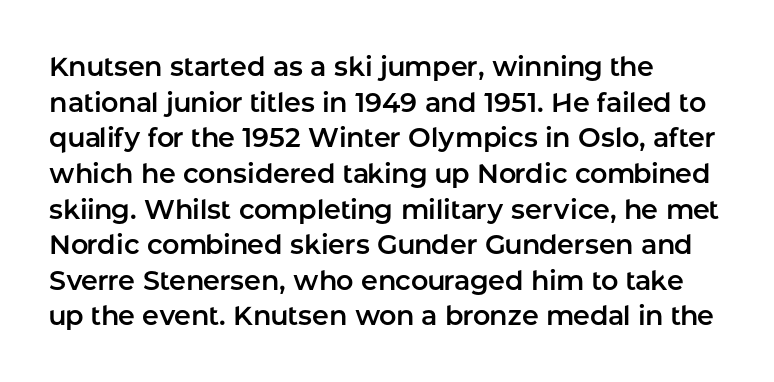
The image shows 27 px text type, upright; set left-aligned, normal line spacing (1.32x), normal letter spacing, not underlined.
